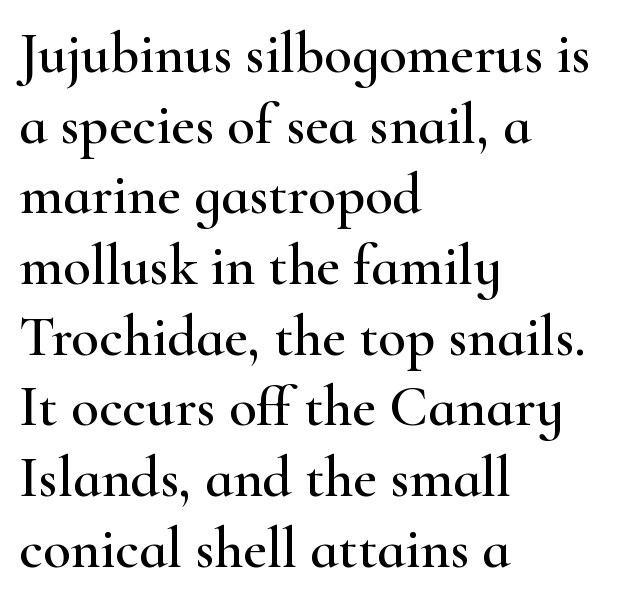
Q: Is the text italic (slanted)? A: No, it is upright.
Q: Is the typeface a serif or a sans-serif typeface? A: Serif.
Q: Is the text underlined? A: No.
Q: How is the paragraph aligned? A: Left-aligned.
Q: Is the spacing between letters normal or unusually wide? A: Normal.
Q: Width (condensed, normal, or wide)? A: Wide.
Q: Stroke contrast? A: High.
Q: x-height? A: Small.
Q: Monospaced? A: No.
